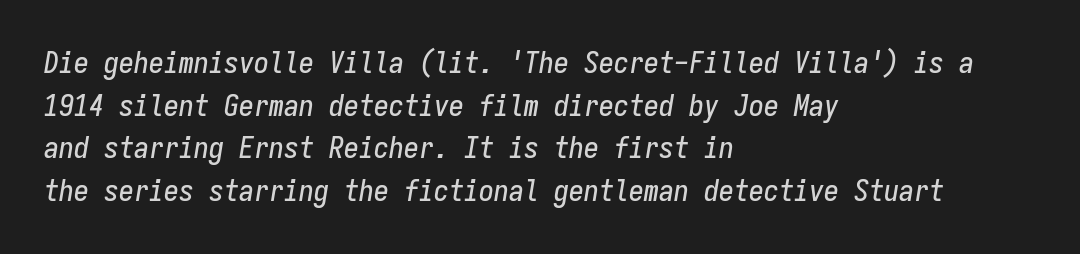
The image shows 30 px condensed type, italic (leaning right), monospaced; set left-aligned, normal line spacing (1.42x), normal letter spacing, not underlined; low stroke contrast and a medium x-height.
